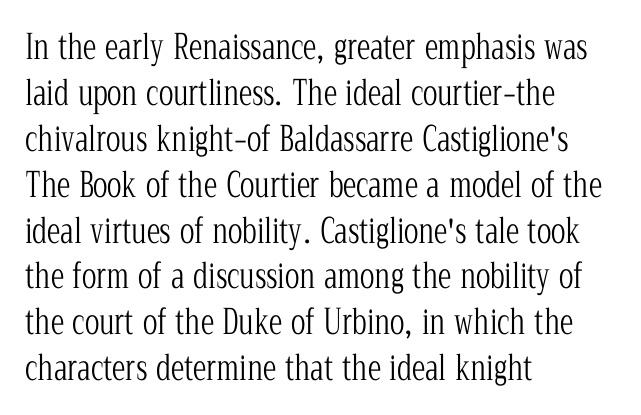
The image shows 34 px light, condensed serif type, upright; set left-aligned, normal line spacing (1.35x), normal letter spacing, not underlined; low stroke contrast and a medium x-height.
